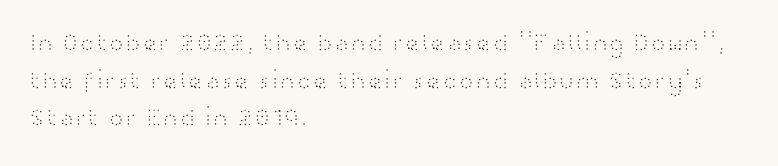
The image shows 25 px text type, upright; set left-aligned, normal line spacing (1.51x), normal letter spacing, not underlined.
